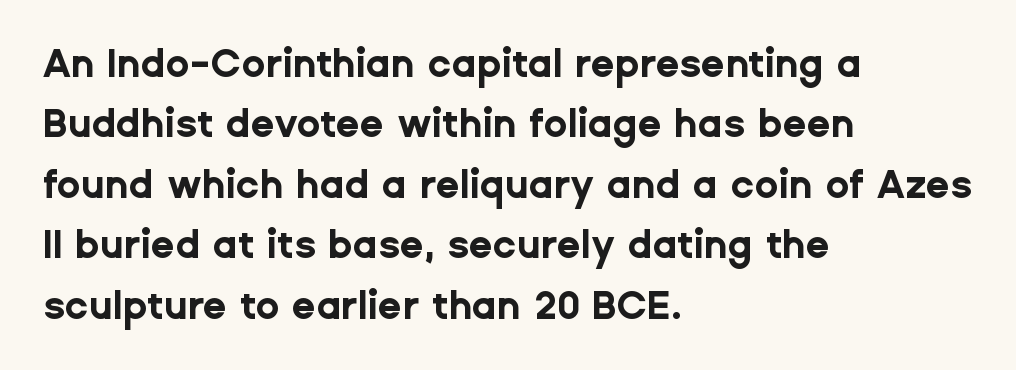
{"serif": "no", "italic": "no", "bold": "yes", "weight": "bold", "width": "normal", "stroke_contrast": "low", "x_height": "medium", "monospaced": "no", "underline": "no", "align": "left", "line_spacing": "normal", "line_spacing_ratio": 1.55, "letter_spacing": "normal", "letter_spacing_em": 0.0, "glyph_px": 39}
